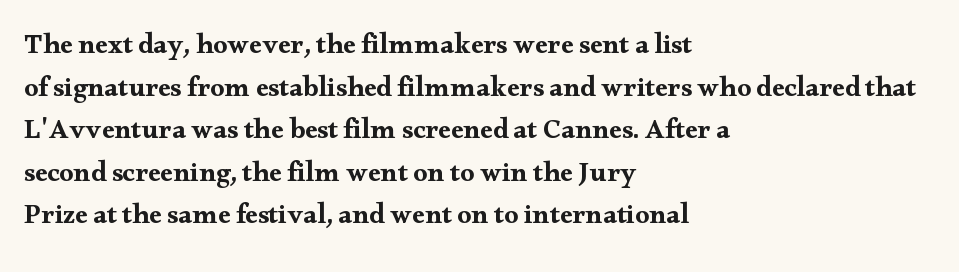
The type sits square on the baseline with zero lean. The rendering uses natural spacing where letterforms have individual widths. Type style note: has serifs. Lines of text with bare space underneath. Honestly, the row spacing looks completely unremarkable.
